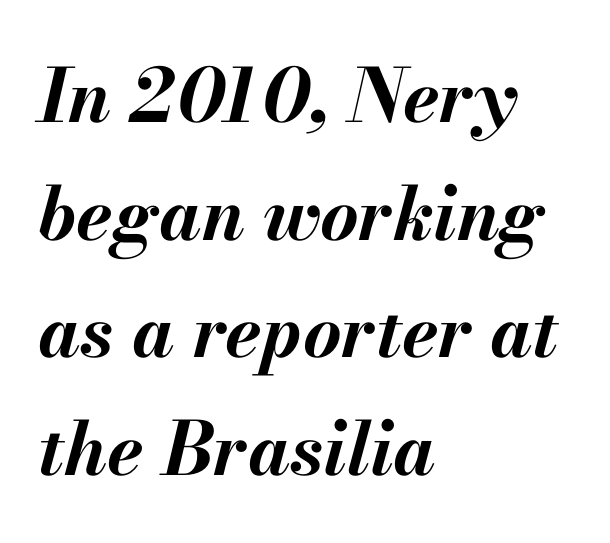
Q: Is the text bold? A: Yes.
Q: Is the text italic (slanted)? A: Yes, it leans right by about 13 degrees.
Q: Is the text underlined? A: No.
Q: How is the paragraph aligned? A: Left-aligned.
Q: Is the spacing between letters normal or unusually wide? A: Normal.
Q: Is the spacing between lines tight, normal or loose? A: Normal.
Q: Width (condensed, normal, or wide)? A: Normal.
Q: Stroke contrast? A: Medium.
Q: x-height? A: Small.
Q: Monospaced? A: No.
